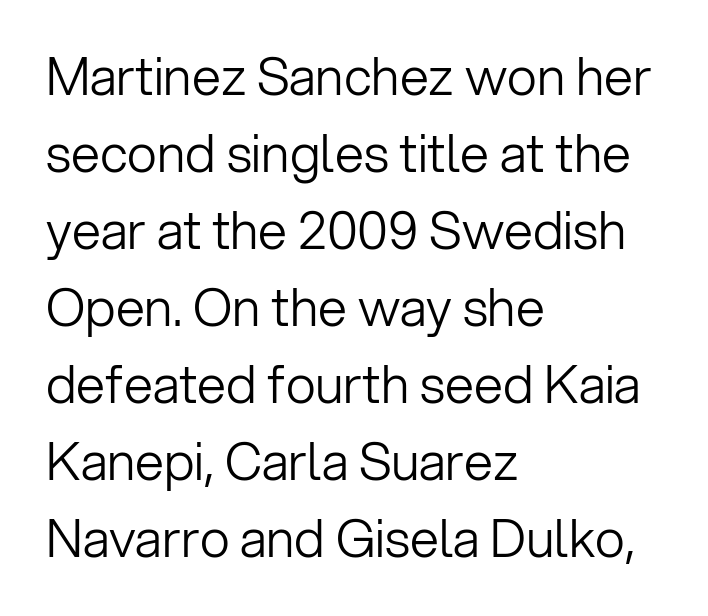
Proportional: the letters do not fall into vertical columns. Quick note: interline space is typical. Does the type have serifs? No, each stem ends abruptly. These lines keep a tight, regular rhythm from letter to letter.
